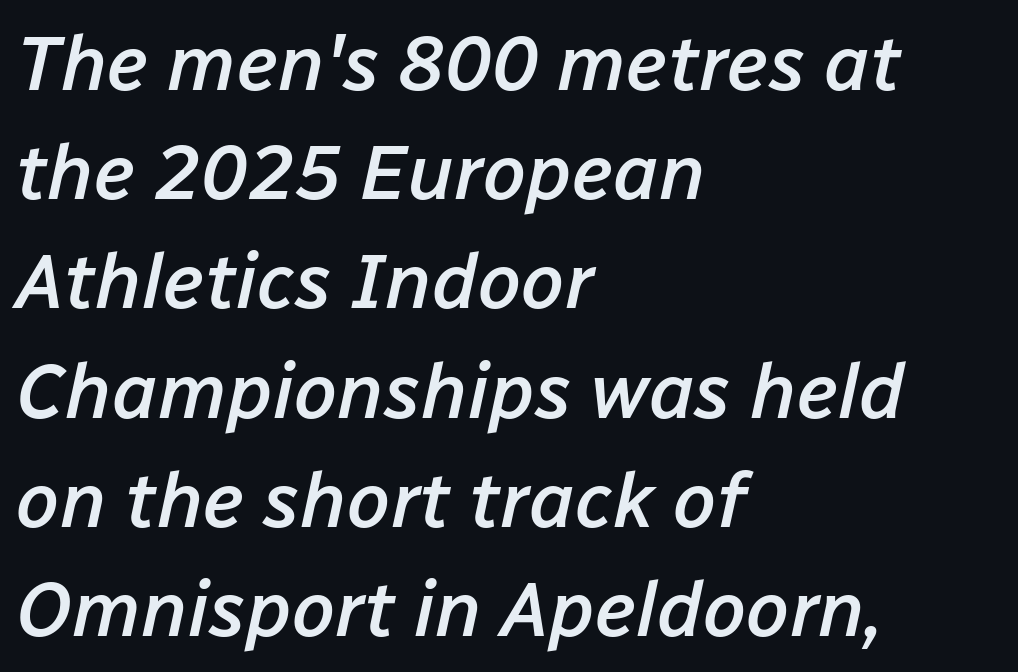
{"italic": "yes", "lean": "right", "slant_degrees": 12, "bold": "semi", "weight": "semibold", "width": "normal", "stroke_contrast": "low", "x_height": "medium", "monospaced": "no", "underline": "no", "align": "left", "line_spacing": "normal", "line_spacing_ratio": 1.4, "letter_spacing": "normal", "letter_spacing_em": 0.0, "glyph_px": 78}
